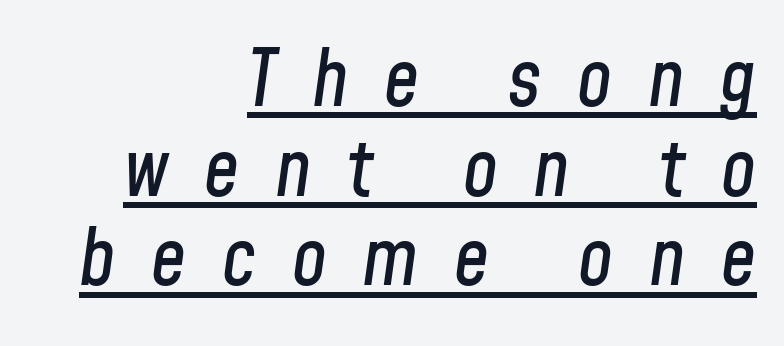
Q: Is the text italic (slanted)? A: Yes, it leans right by about 8 degrees.
Q: Is the text underlined? A: Yes.
Q: How is the paragraph aligned? A: Right-aligned.
Q: Is the spacing between letters normal or unusually wide? A: Unusually wide.
Q: Is the spacing between lines tight, normal or loose? A: Tight.
Q: Width (condensed, normal, or wide)? A: Condensed.
Q: Stroke contrast? A: Low.
Q: x-height? A: Medium.
Q: Monospaced? A: No.
